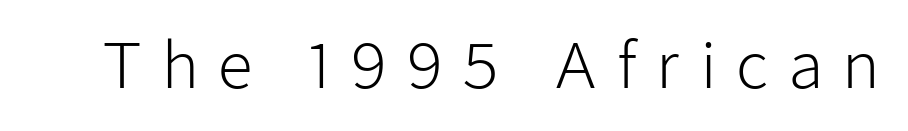
The image shows 62 px light sans-serif type, upright; set unusually wide letter spacing (+0.3 em), not underlined; low stroke contrast and a medium x-height.
